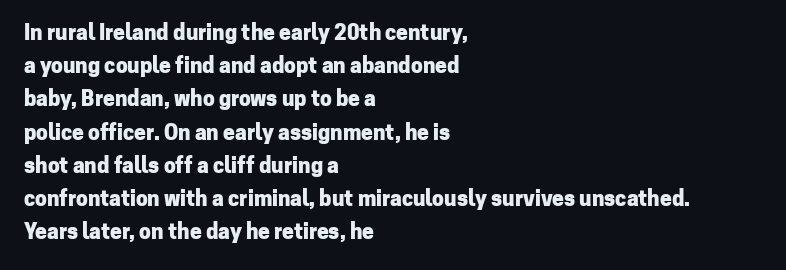
The font is running at its bold setting. Letters rest on an invisible, unmarked baseline. Students, note that the glyphs here touch the page at normal intervals. The rendering anchors every line to the left-hand side.
